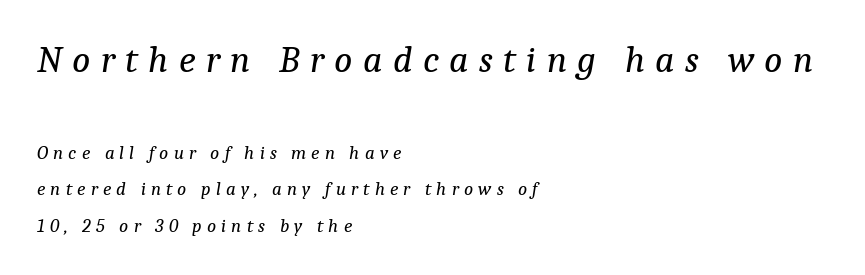
The image shows 38 px regular-weight serif type, italic (leaning right); set left-aligned, loose line spacing (1.93x), unusually wide letter spacing (+0.27 em), not underlined; the first (top) block is 2.0x larger; low stroke contrast and a medium x-height.
